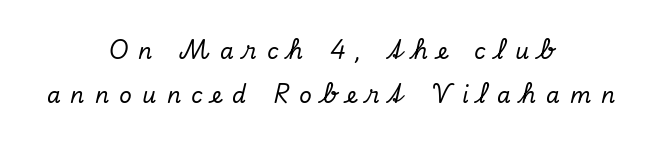
The image shows 22 px text type, italic (leaning right); set centered, loose line spacing (1.99x), unusually wide letter spacing (+0.46 em), not underlined.
